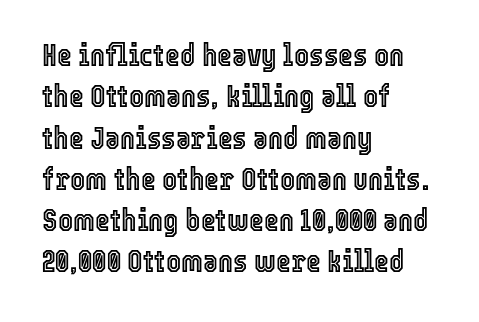
{"italic": "no", "width": "condensed", "x_height": "medium", "monospaced": "no", "underline": "no", "align": "left", "line_spacing": "normal", "line_spacing_ratio": 1.29, "letter_spacing": "normal", "letter_spacing_em": 0.0, "glyph_px": 32}
